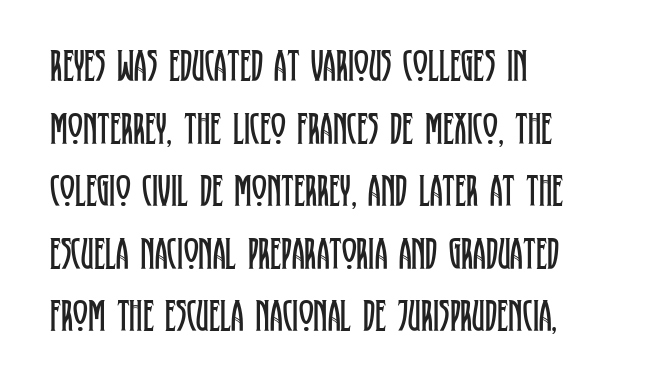
Q: Is the text bold? A: No.
Q: Is the text italic (slanted)? A: No, it is upright.
Q: Is the typeface a serif or a sans-serif typeface? A: Serif.
Q: Is the text underlined? A: No.
Q: How is the paragraph aligned? A: Left-aligned.
Q: Is the spacing between letters normal or unusually wide? A: Normal.
Q: Is the spacing between lines tight, normal or loose? A: Normal.
Q: Width (condensed, normal, or wide)? A: Condensed.
Q: Stroke contrast? A: Low.
Q: x-height? A: Large.
Q: Monospaced? A: No.
